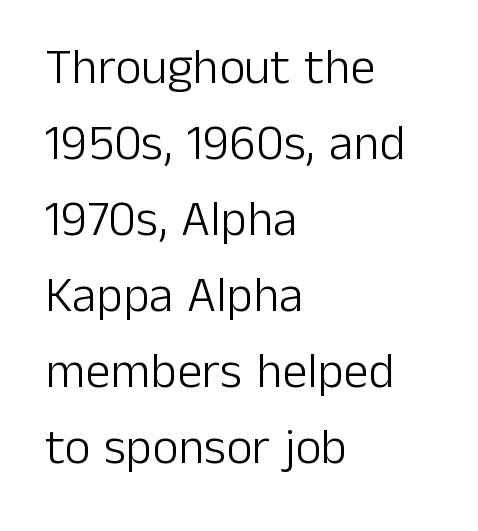
{"serif": "no", "italic": "no", "bold": "no", "weight": "light", "width": "normal", "stroke_contrast": "low", "x_height": "medium", "monospaced": "no", "underline": "no", "align": "left", "line_spacing": "normal", "line_spacing_ratio": 1.52, "letter_spacing": "normal", "letter_spacing_em": 0.0, "glyph_px": 50}
